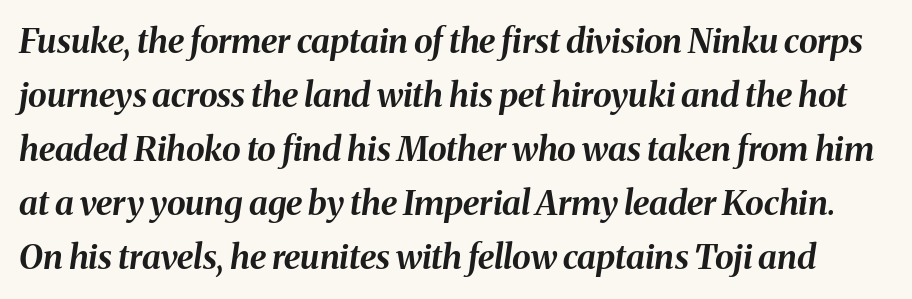
{"italic": "yes", "lean": "right", "slant_degrees": 8, "bold": "yes", "weight": "bold", "width": "normal", "stroke_contrast": "medium", "x_height": "medium", "monospaced": "no", "underline": "no", "line_spacing": "normal", "line_spacing_ratio": 1.59, "letter_spacing": "normal", "letter_spacing_em": 0.0, "glyph_px": 34}
